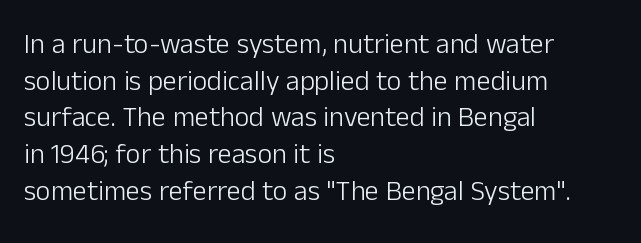
The image shows 28 px light sans-serif type, upright; set left-aligned, normal line spacing (1.31x), normal letter spacing, not underlined; low stroke contrast and a medium x-height.
